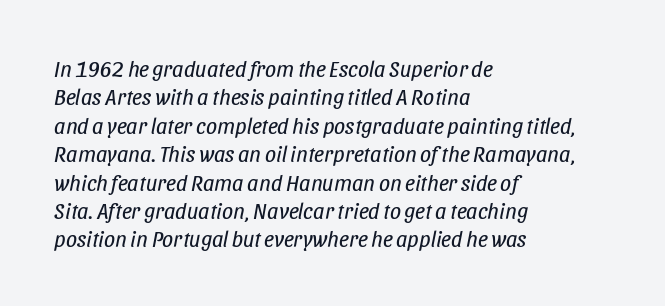
Q: Is the text bold? A: No.
Q: Is the text italic (slanted)? A: Yes, it leans right by about 11 degrees.
Q: Is the text underlined? A: No.
Q: How is the paragraph aligned? A: Left-aligned.
Q: Is the spacing between letters normal or unusually wide? A: Normal.
Q: Is the spacing between lines tight, normal or loose? A: Normal.
